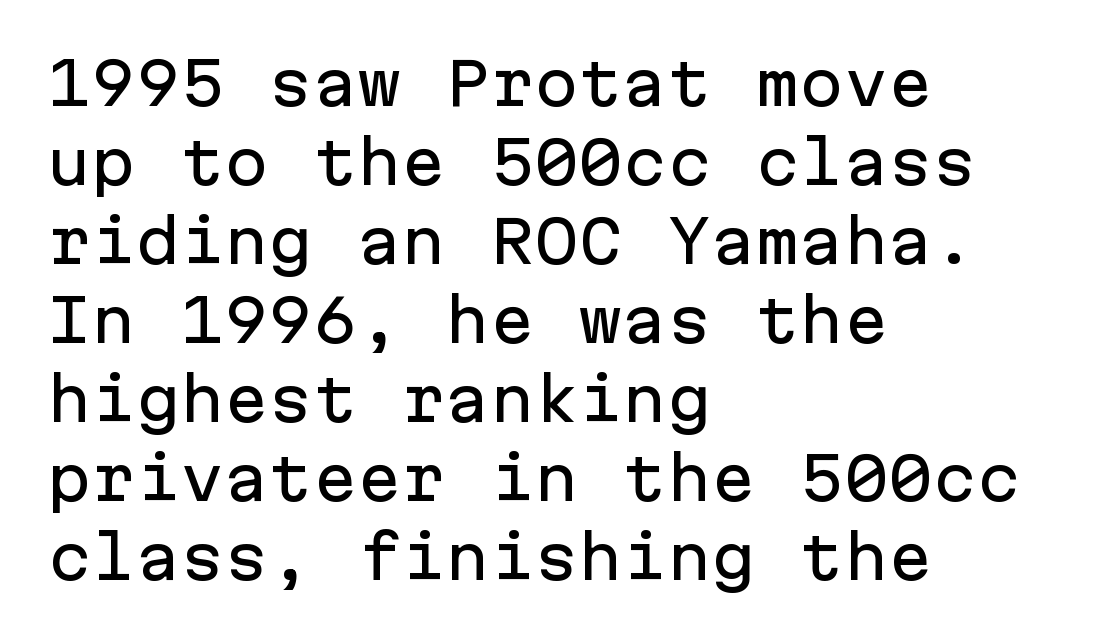
The image shows 59 px sans-serif type, upright, monospaced; set left-aligned, normal line spacing (1.34x), normal letter spacing, not underlined; low stroke contrast and a medium x-height.
